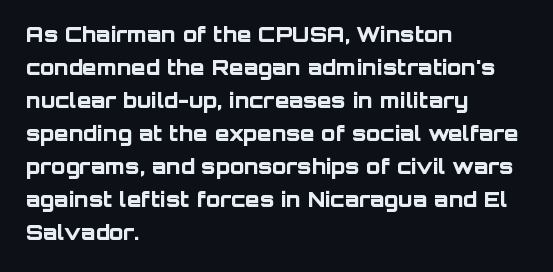
{"italic": "no", "bold": "yes", "underline": "no", "align": "left", "line_spacing": "normal", "line_spacing_ratio": 1.57, "letter_spacing": "normal", "letter_spacing_em": 0.0, "glyph_px": 21}
